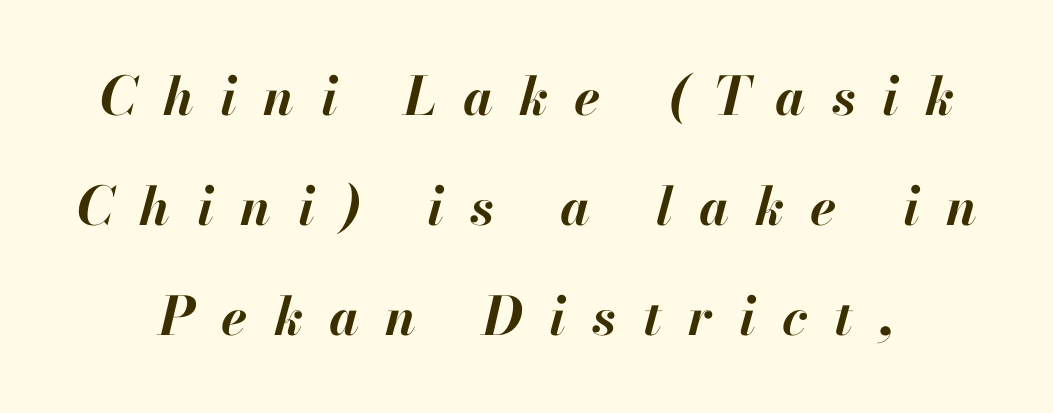
{"italic": "yes", "lean": "right", "slant_degrees": 13, "bold": "yes", "weight": "bold", "width": "normal", "stroke_contrast": "high", "x_height": "small", "monospaced": "no", "underline": "no", "line_spacing": "loose", "line_spacing_ratio": 2.08, "letter_spacing": "wide", "letter_spacing_em": 0.5, "glyph_px": 53}
